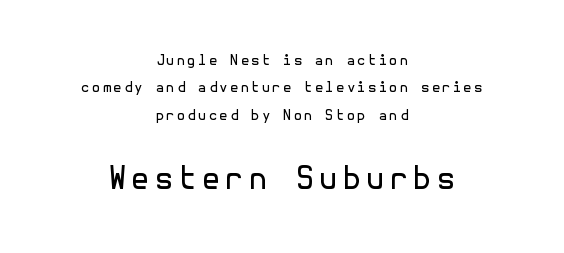
The image shows 31 px regular-weight sans-serif type, upright; set centered, loose line spacing (1.95x), not underlined; the second (bottom) block is 2.21x larger; a medium x-height.
